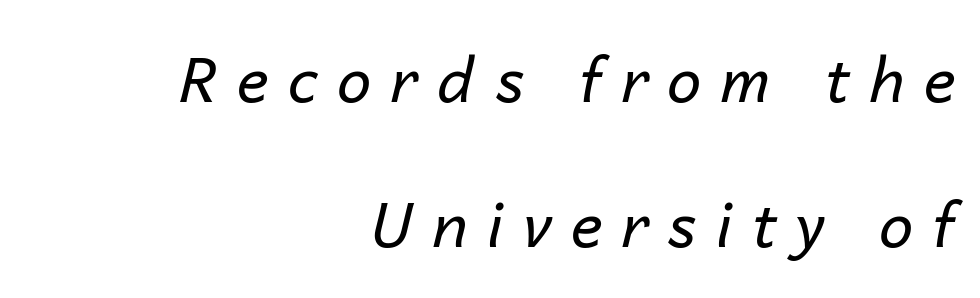
Horizontally, the lines are justified to the trailing edge only. Each letter keeps its own natural width here, so spacing adapts to shape. The letters are spread apart with noticeably loose tracking. Weight class: somewhere from thin through regular.
